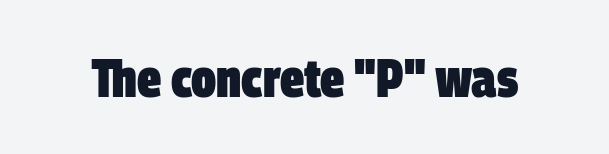
Q: Is the text bold? A: Yes.
Q: Is the typeface a serif or a sans-serif typeface? A: Sans-serif.
Q: Is the text underlined? A: No.
Q: Is the spacing between letters normal or unusually wide? A: Normal.
Q: Width (condensed, normal, or wide)? A: Condensed.
Q: Stroke contrast? A: Low.
Q: x-height? A: Large.
Q: Monospaced? A: No.
